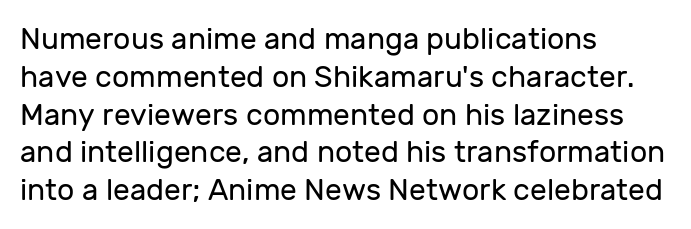
Q: Is the text bold? A: No.
Q: Is the text italic (slanted)? A: No, it is upright.
Q: Is the typeface a serif or a sans-serif typeface? A: Sans-serif.
Q: Is the text underlined? A: No.
Q: How is the paragraph aligned? A: Left-aligned.
Q: Is the spacing between letters normal or unusually wide? A: Normal.
Q: Is the spacing between lines tight, normal or loose? A: Normal.
Q: Width (condensed, normal, or wide)? A: Normal.
Q: Stroke contrast? A: Low.
Q: x-height? A: Medium.
Q: Monospaced? A: No.
